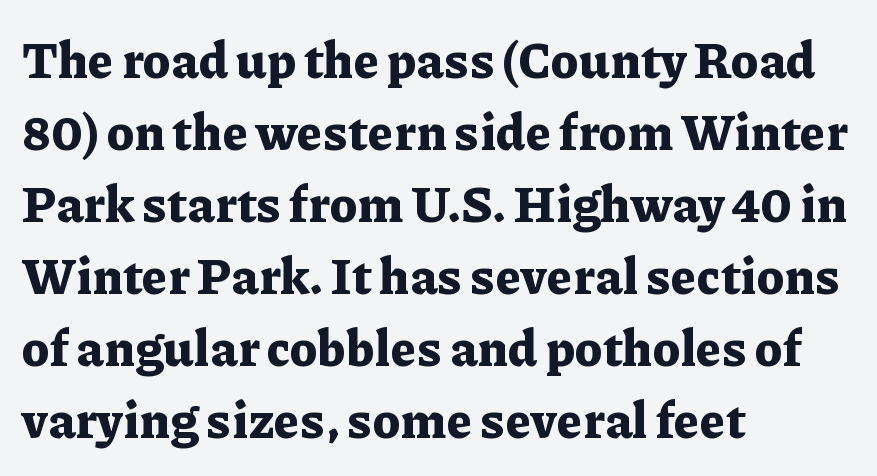
The image shows 50 px bold serif type, upright; set left-aligned, normal line spacing (1.44x), normal letter spacing, not underlined; low stroke contrast and a medium x-height.
